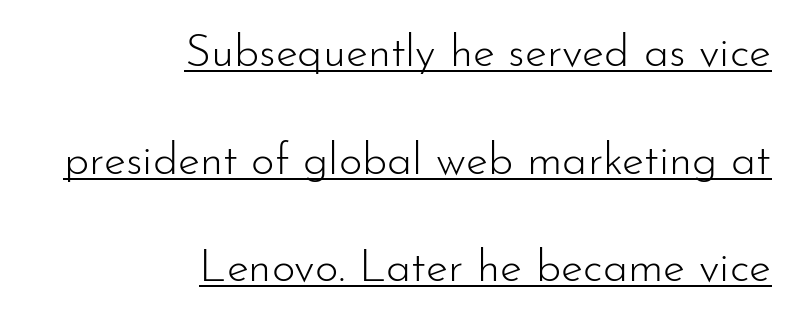
Q: Is the text bold? A: No.
Q: Is the text italic (slanted)? A: No, it is upright.
Q: Is the typeface a serif or a sans-serif typeface? A: Sans-serif.
Q: Is the text underlined? A: Yes.
Q: How is the paragraph aligned? A: Right-aligned.
Q: Is the spacing between letters normal or unusually wide? A: Normal.
Q: Is the spacing between lines tight, normal or loose? A: Loose.
Q: Width (condensed, normal, or wide)? A: Normal.
Q: Stroke contrast? A: Low.
Q: x-height? A: Small.
Q: Monospaced? A: No.
